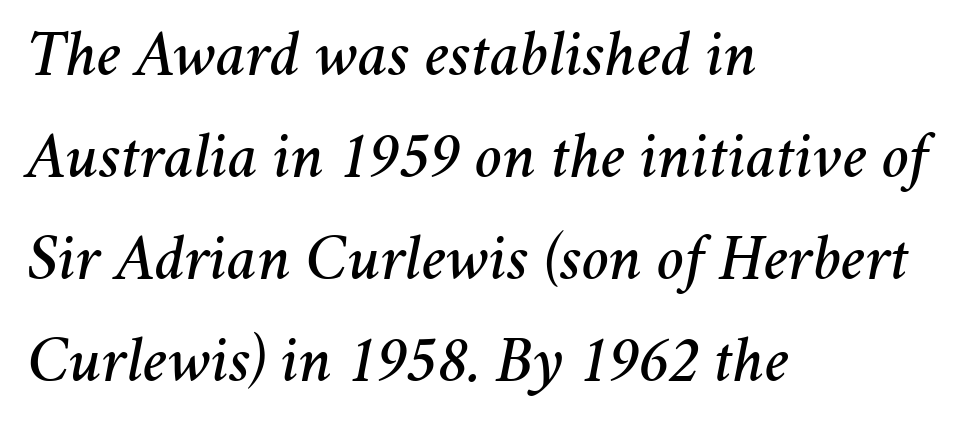
The image shows 65 px text type, italic (leaning right); set left-aligned, normal line spacing (1.57x), normal letter spacing, not underlined; medium stroke contrast and a medium x-height.
